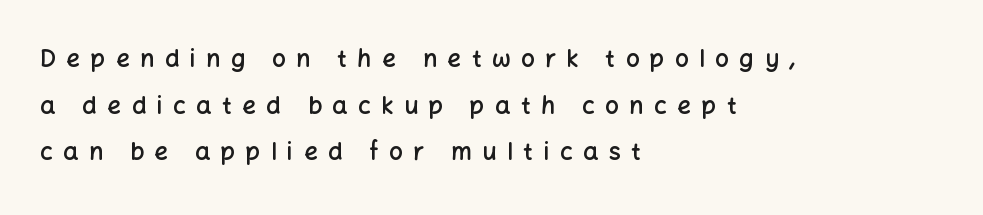
The font is running at a semibold setting, under full bold. The rendering inserts visible extra space after every character. The specimen omits any rule beneath the text block's lines. Line starts are locked; line ends wander.
